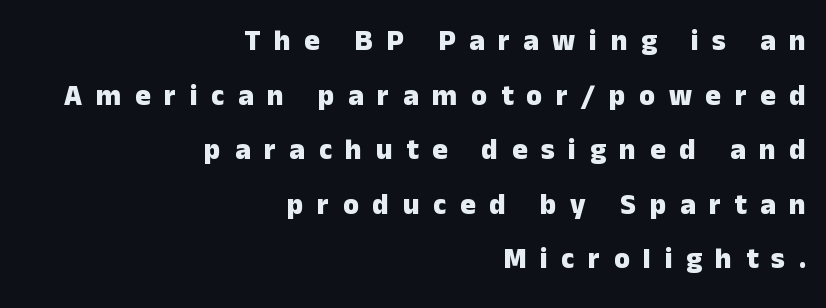
The image shows 29 px heavy sans-serif type, upright; set right-aligned, line spacing 1.88x, unusually wide letter spacing (+0.47 em), not underlined; low stroke contrast and a medium x-height.
